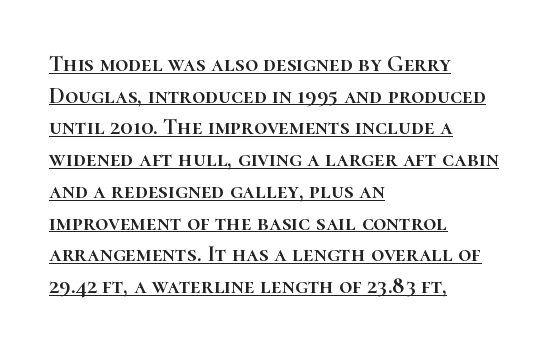
Q: Is the text italic (slanted)? A: No, it is upright.
Q: Is the text underlined? A: Yes.
Q: How is the paragraph aligned? A: Left-aligned.
Q: Is the spacing between letters normal or unusually wide? A: Normal.
Q: Is the spacing between lines tight, normal or loose? A: Normal.
